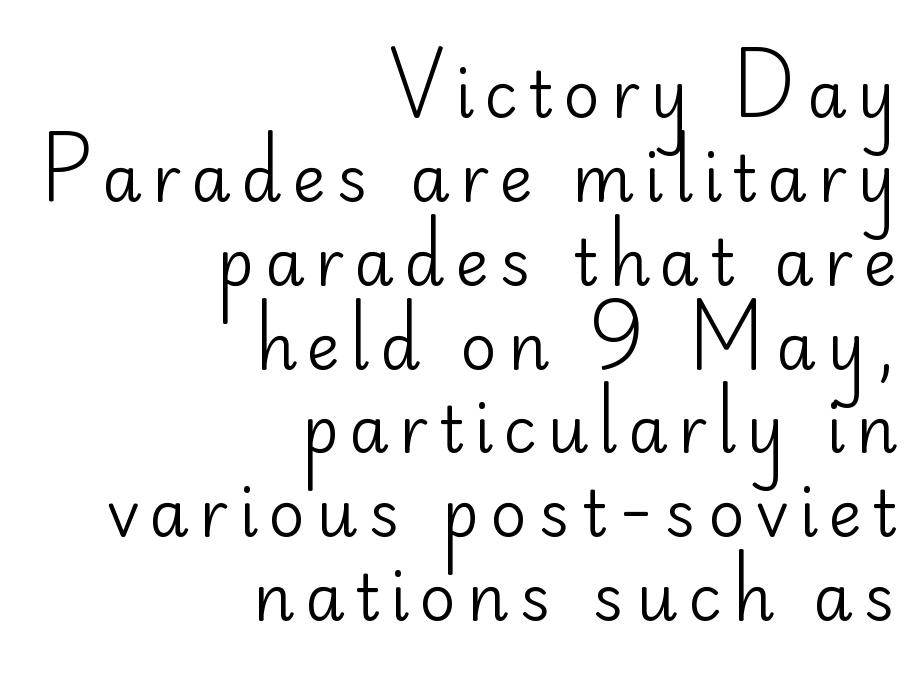
Q: Is the text bold? A: No.
Q: Is the text italic (slanted)? A: No, it is upright.
Q: Is the typeface a serif or a sans-serif typeface? A: Sans-serif.
Q: Is the text underlined? A: No.
Q: How is the paragraph aligned? A: Right-aligned.
Q: Is the spacing between lines tight, normal or loose? A: Normal.
Q: Width (condensed, normal, or wide)? A: Normal.
Q: Stroke contrast? A: Low.
Q: x-height? A: Small.
Q: Monospaced? A: No.
